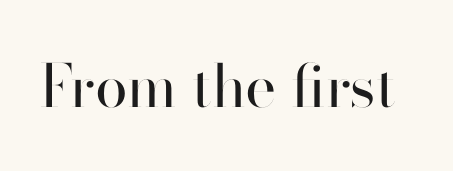
{"serif": "no", "italic": "no", "bold": "no", "weight": "regular", "width": "normal", "stroke_contrast": "high", "x_height": "small", "monospaced": "no", "underline": "no", "letter_spacing": "normal", "letter_spacing_em": 0.0, "glyph_px": 59}
